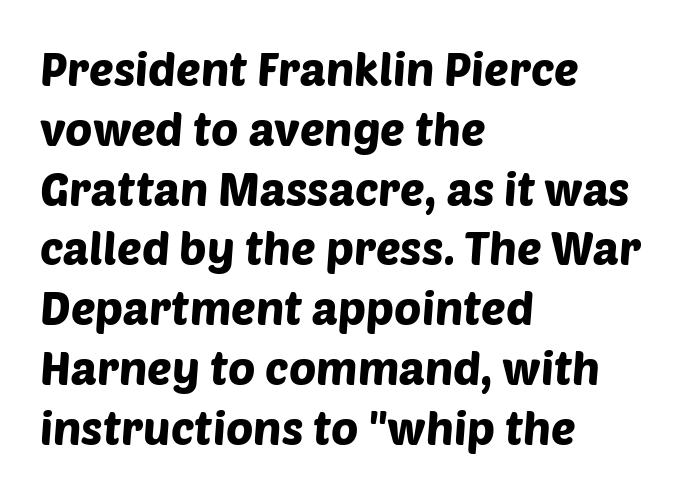
Q: Is the typeface a serif or a sans-serif typeface? A: Sans-serif.
Q: Is the text underlined? A: No.
Q: How is the paragraph aligned? A: Left-aligned.
Q: Is the spacing between letters normal or unusually wide? A: Normal.
Q: Is the spacing between lines tight, normal or loose? A: Normal.
Q: Width (condensed, normal, or wide)? A: Normal.
Q: Stroke contrast? A: Low.
Q: x-height? A: Large.
Q: Monospaced? A: No.
